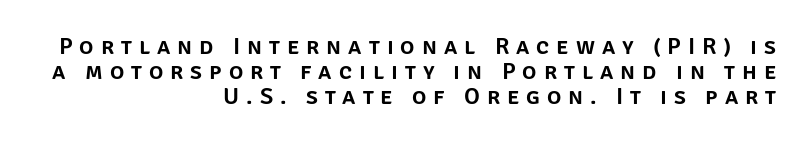
Designer's note — italics off, roman on. Letters rest on an invisible, unmarked baseline. Does the copy run flush right? Yes — the right margin is perfectly even. Successive baselines arrive quickly, one right under another.
